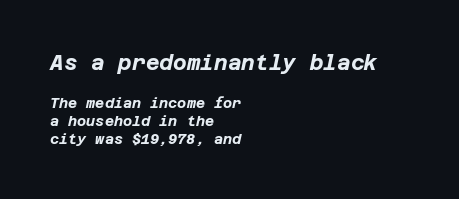
{"italic": "yes", "lean": "right", "slant_degrees": 12, "bold": "yes", "underline": "no", "align": "left", "line_spacing": "normal", "line_spacing_ratio": 1.3, "letter_spacing": "normal", "letter_spacing_em": 0.0, "larger_block": "first", "size_ratio": 1.5, "glyph_px": 21}
